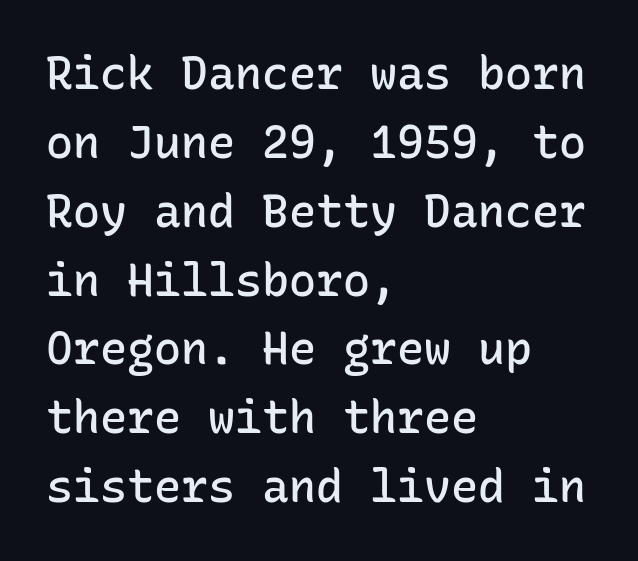
The image shows 45 px semibold sans-serif type, upright, monospaced; set left-aligned, normal line spacing (1.53x), normal letter spacing, not underlined; low stroke contrast and a medium x-height.
